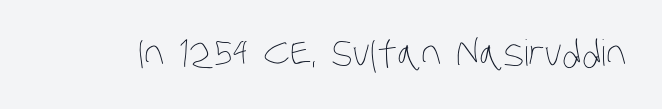
Lines of text with bare space underneath. Spacing verdict: proportional, widths tailored to each character. Does extra space separate the letters? No, they use regular spacing. The cut favours lightness, reaching ordinary text weight at its darkest.
